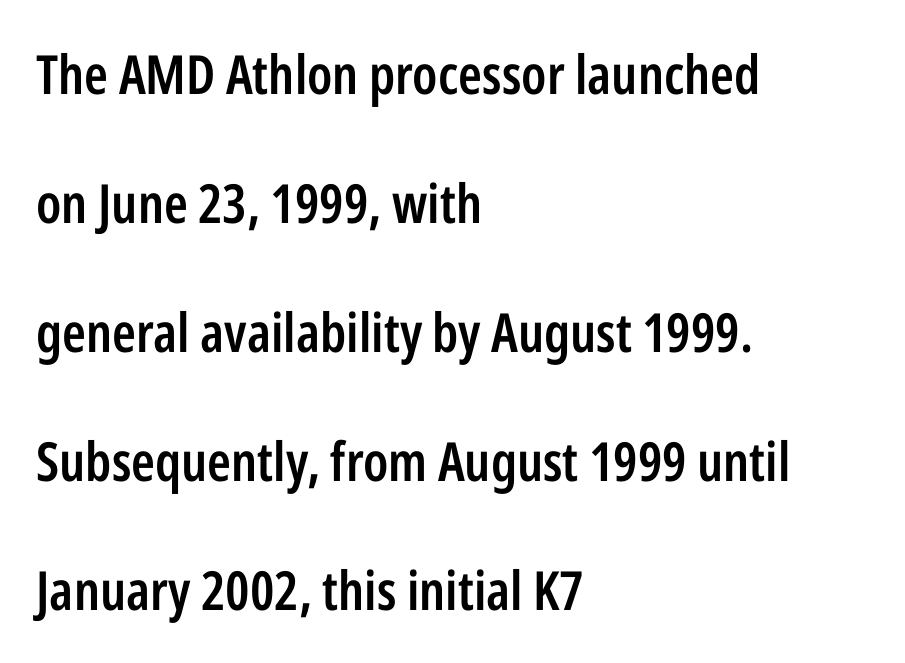
The image shows 54 px semibold, condensed sans-serif type, upright; set left-aligned, loose line spacing (2.39x), normal letter spacing, not underlined; low stroke contrast and a medium x-height.
